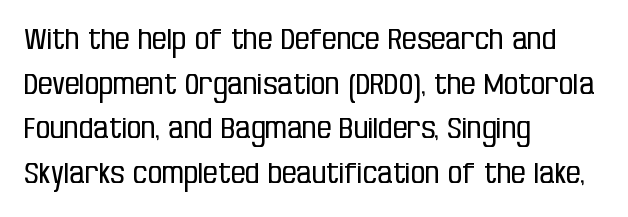
The ragged edge is on the right, which tells us the setting is flush left. Nope, no serifs anywhere on these letters. Letters rest on an invisible, unmarked baseline. Varying glyph widths throughout — classic text-font behaviour.
